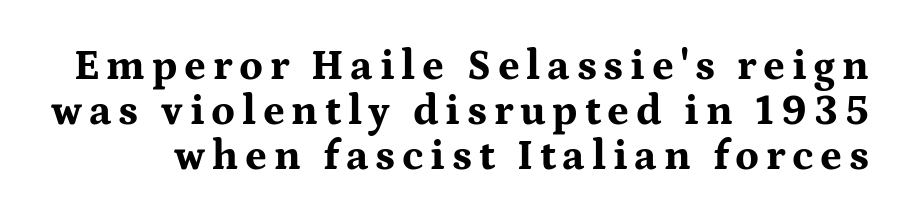
Q: Is the text bold? A: Yes.
Q: Is the text italic (slanted)? A: No, it is upright.
Q: Is the typeface a serif or a sans-serif typeface? A: Serif.
Q: Is the text underlined? A: No.
Q: Is the spacing between lines tight, normal or loose? A: Tight.
Q: Width (condensed, normal, or wide)? A: Wide.
Q: Stroke contrast? A: Medium.
Q: x-height? A: Medium.
Q: Monospaced? A: No.
